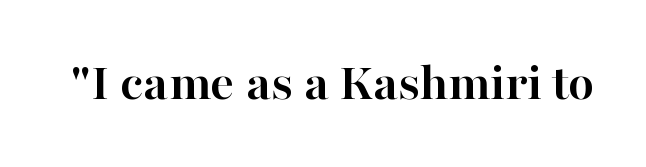
The image shows 54 px semibold serif type, upright; set normal letter spacing, not underlined; high stroke contrast and a medium x-height.
